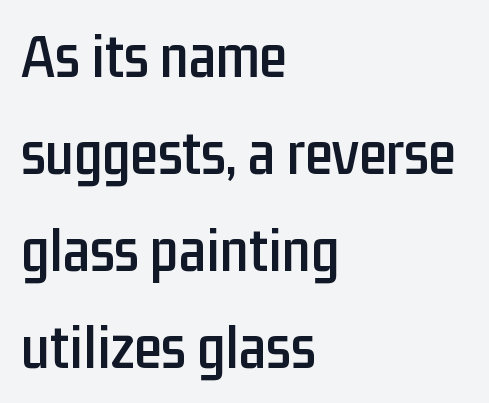
Students, observe: this is what conventionally led text looks like. The letters advance in unequal steps, a hallmark of proportional type. Check under the words: just untouched page. Words appear dense and cohesive because spacing is normal. The typesetter chose a ragged-right arrangement here. The passage shown is typeset with a sans-serif family.
